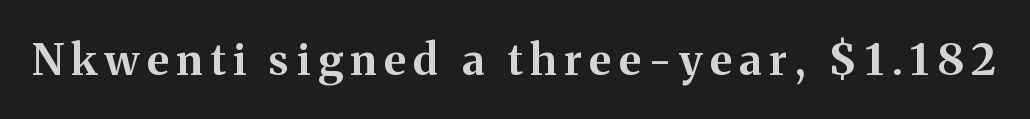
The image shows 43 px bold serif type, upright; set not underlined; medium stroke contrast and a medium x-height.
